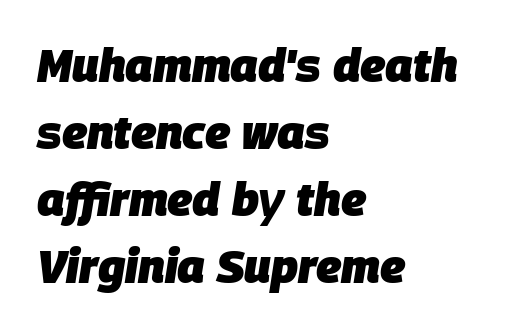
The image shows 46 px heavy type, italic (leaning right); set left-aligned, normal line spacing (1.46x), normal letter spacing, not underlined; low stroke contrast and a large x-height.
